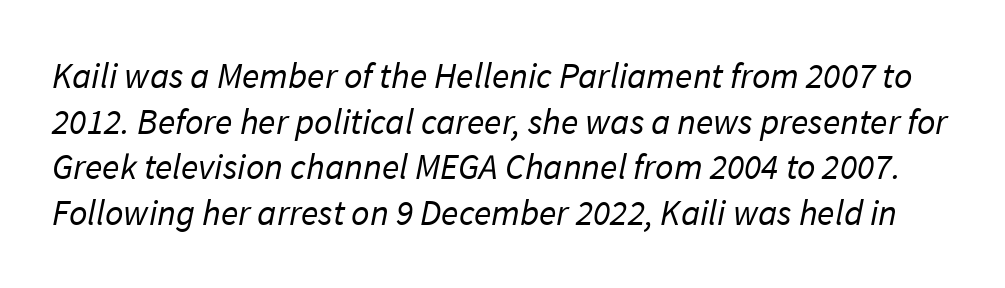
The image shows 36 px regular-weight sans-serif type; set normal line spacing (1.27x), normal letter spacing, not underlined; low stroke contrast and a medium x-height.
